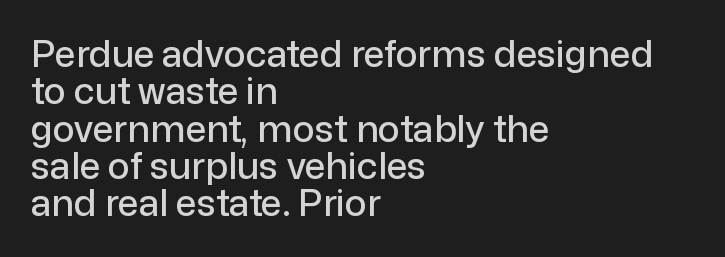
Q: Is the text italic (slanted)? A: No, it is upright.
Q: Is the typeface a serif or a sans-serif typeface? A: Sans-serif.
Q: Is the text underlined? A: No.
Q: How is the paragraph aligned? A: Left-aligned.
Q: Is the spacing between letters normal or unusually wide? A: Normal.
Q: Is the spacing between lines tight, normal or loose? A: Tight.
Q: Width (condensed, normal, or wide)? A: Normal.
Q: Stroke contrast? A: Low.
Q: x-height? A: Medium.
Q: Monospaced? A: No.
